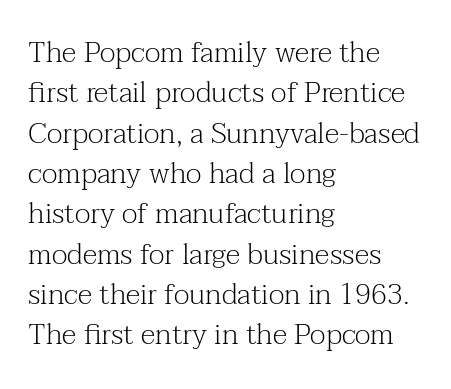
Clear beneath every line of the passage. A roman cut, with each character standing at attention. You could call the tracking neutral — neither tight nor loose. The typeface chosen for these lines features serifs. The passage shown is not bold in any degree.
